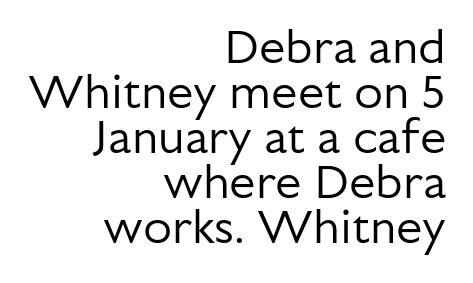
Letterform terminals end flat and unadorned throughout the passage. A student would call this right alignment; a typographer would say flush right, rag left. Quick note: interline space is minimal. The strokes are not fattened; the text isn't bold.
